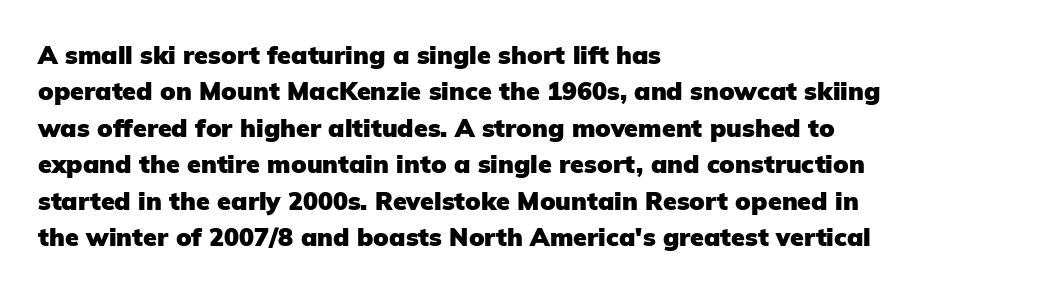
{"italic": "no", "bold": "yes", "underline": "no", "align": "left", "line_spacing": "normal", "line_spacing_ratio": 1.46, "letter_spacing": "normal", "letter_spacing_em": 0.0, "glyph_px": 25}
